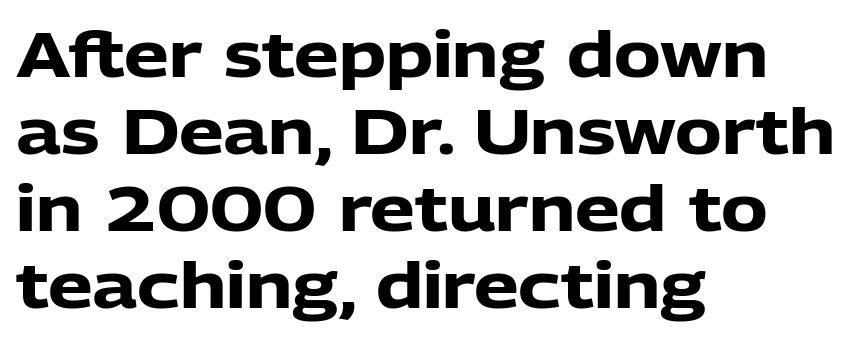
{"serif": "no", "italic": "no", "bold": "yes", "weight": "heavy", "width": "normal", "stroke_contrast": "low", "x_height": "medium", "monospaced": "no", "underline": "no", "align": "left", "line_spacing_ratio": 1.22, "letter_spacing": "normal", "letter_spacing_em": 0.0, "glyph_px": 63}
